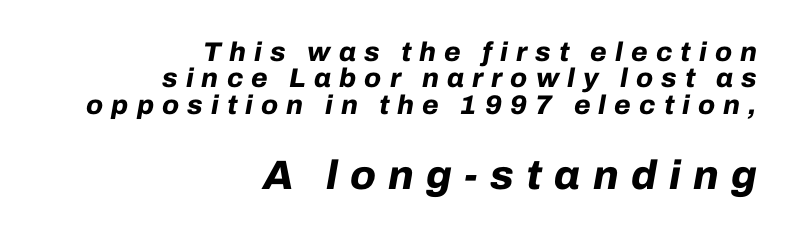
The zone under the glyphs is completely vacant. The leading is snug, giving the passage a crowded texture. Weight: bold. Whoever set this made the second block the dominant, larger element. Compared with typical body copy, the letter spacing here is much looser.
